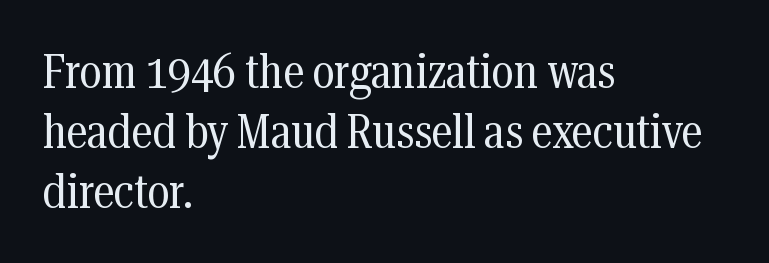
The image shows 48 px regular-weight, condensed serif type, upright; set left-aligned, normal line spacing (1.25x), normal letter spacing, not underlined; medium stroke contrast and a medium x-height.
